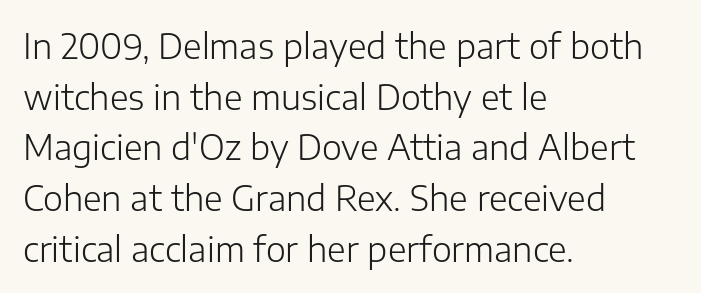
The lines sit at an ordinary, default distance from one another. The designer went with a sans here, leaving each stem footless. You could not count columns in this text — the font is proportionally spaced. The rendering anchors every line to the left-hand side. Tall strokes in this sample are plumb rather than angled.
